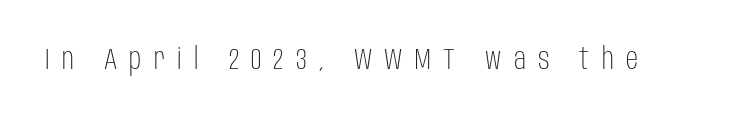
{"serif": "no", "italic": "no", "bold": "no", "weight": "light", "width": "condensed", "stroke_contrast": "low", "x_height": "large", "monospaced": "no", "underline": "no", "letter_spacing": "wide", "letter_spacing_em": 0.41, "glyph_px": 30}
